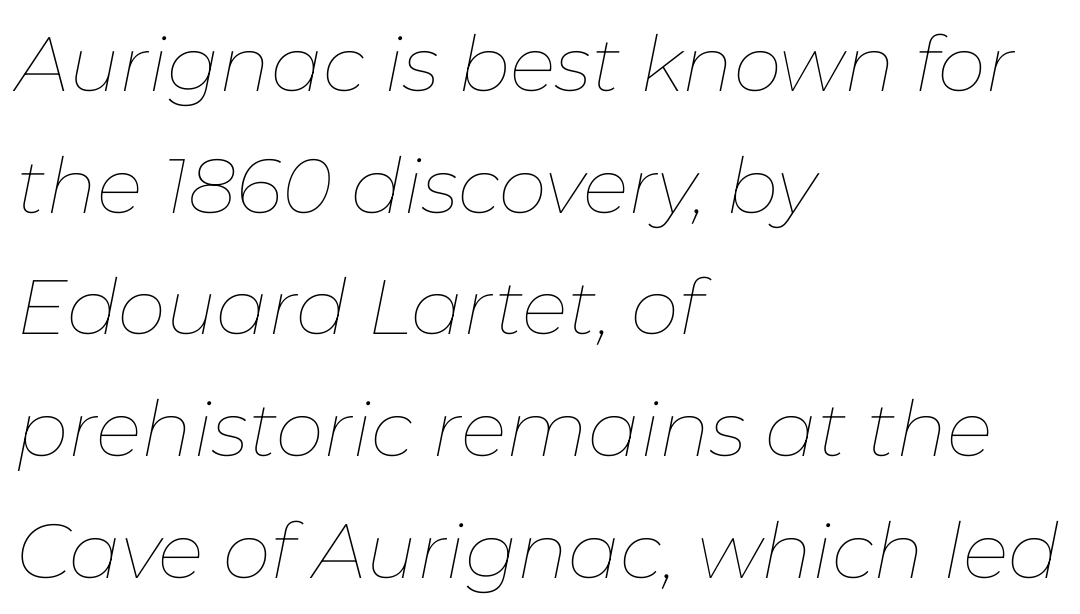
A typesetter would call this zero additional tracking. The typeface has the unassuming heft of standard copy or less. Typeset ragged right — the left edge is the straight one. Compared with typical paragraphs, the rows here are spaced about the same. Character widths vary here, with narrow letters taking less room than wide ones.
